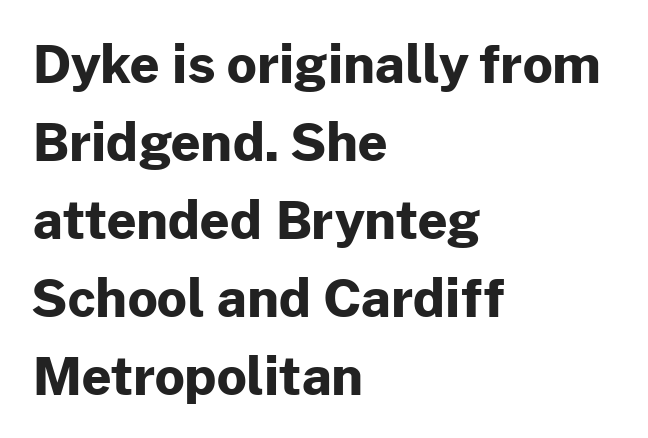
The image shows 52 px bold sans-serif type, upright; set left-aligned, normal line spacing (1.5x), normal letter spacing, not underlined; low stroke contrast and a medium x-height.
